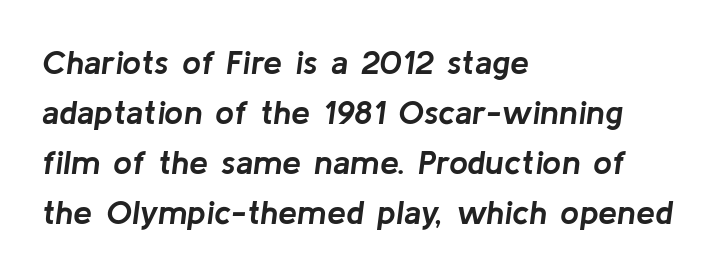
One-word summary of the alignment: left. The strip under each line holds only bare page. The passage shown is typed in a proportional face where columns would drift. Compared with typical body copy, the letter spacing here is the same. The typography opts for an oblique posture over an upright one. Notice how thick the strokes are: this is what a full bold looks like.
